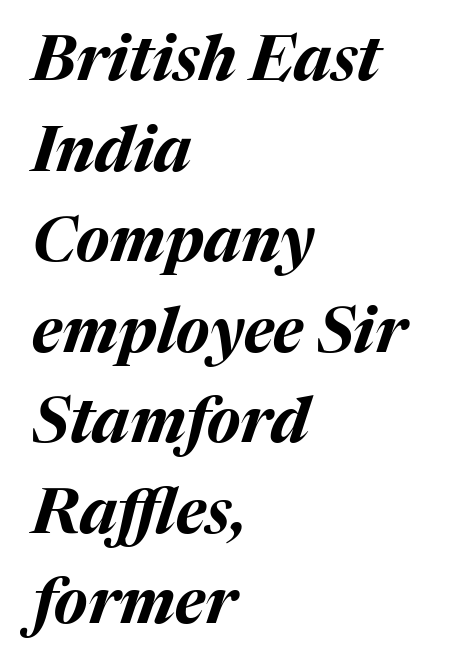
A typesetter would call this proportional, since set widths differ per character. The leading is moderate, giving the passage an even texture. Any mark beneath the type? The region is blank. There is no visible air inserted between adjacent glyphs.
